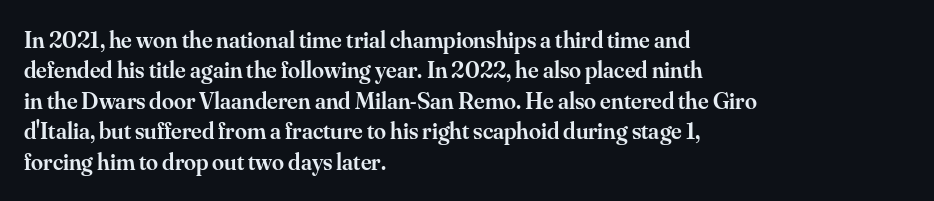
{"italic": "no", "bold": "semi", "underline": "no", "align": "left", "line_spacing": "normal", "line_spacing_ratio": 1.27, "letter_spacing": "normal", "letter_spacing_em": 0.0, "glyph_px": 24}
